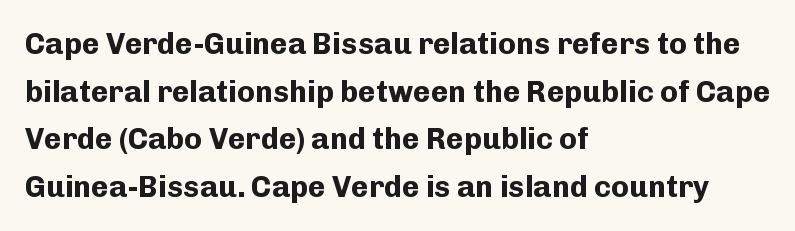
{"serif": "no", "italic": "no", "bold": "yes", "weight": "bold", "width": "normal", "stroke_contrast": "low", "x_height": "medium", "monospaced": "no", "underline": "no", "align": "left", "line_spacing": "normal", "line_spacing_ratio": 1.59, "letter_spacing": "normal", "letter_spacing_em": 0.0, "glyph_px": 30}
